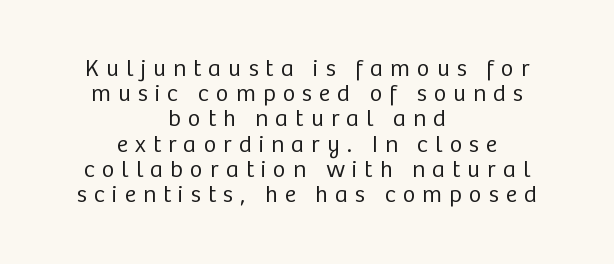
{"italic": "no", "bold": "no", "underline": "no", "align": "center", "line_spacing": "tight", "line_spacing_ratio": 1.05, "letter_spacing": "wide", "letter_spacing_em": 0.3, "glyph_px": 24}
